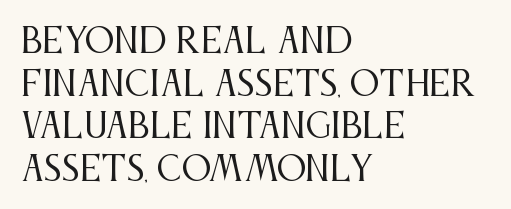
The image shows 33 px regular-weight, condensed serif type, upright; set left-aligned, normal line spacing (1.29x), normal letter spacing, not underlined; medium stroke contrast and a large x-height.
